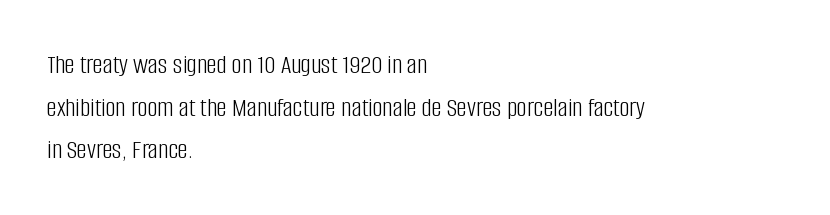
The image shows 28 px light, condensed sans-serif type, upright; set left-aligned, normal line spacing (1.52x), normal letter spacing, not underlined; low stroke contrast and a large x-height.
